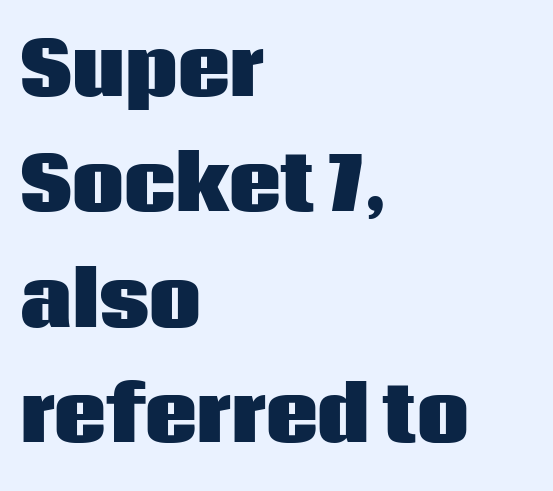
Q: Is the text bold? A: Yes.
Q: Is the text italic (slanted)? A: No, it is upright.
Q: Is the typeface a serif or a sans-serif typeface? A: Sans-serif.
Q: Is the text underlined? A: No.
Q: How is the paragraph aligned? A: Left-aligned.
Q: Is the spacing between letters normal or unusually wide? A: Normal.
Q: Is the spacing between lines tight, normal or loose? A: Normal.
Q: Width (condensed, normal, or wide)? A: Normal.
Q: Stroke contrast? A: Low.
Q: x-height? A: Large.
Q: Monospaced? A: No.
